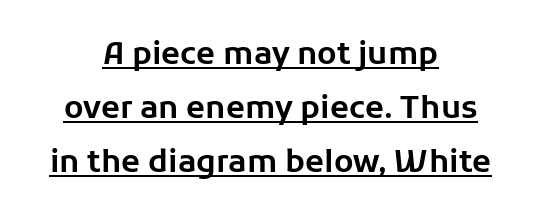
Q: Is the text italic (slanted)? A: No, it is upright.
Q: Is the typeface a serif or a sans-serif typeface? A: Sans-serif.
Q: Is the text underlined? A: Yes.
Q: How is the paragraph aligned? A: Centered.
Q: Is the spacing between letters normal or unusually wide? A: Normal.
Q: Width (condensed, normal, or wide)? A: Normal.
Q: Stroke contrast? A: Low.
Q: x-height? A: Medium.
Q: Monospaced? A: No.
